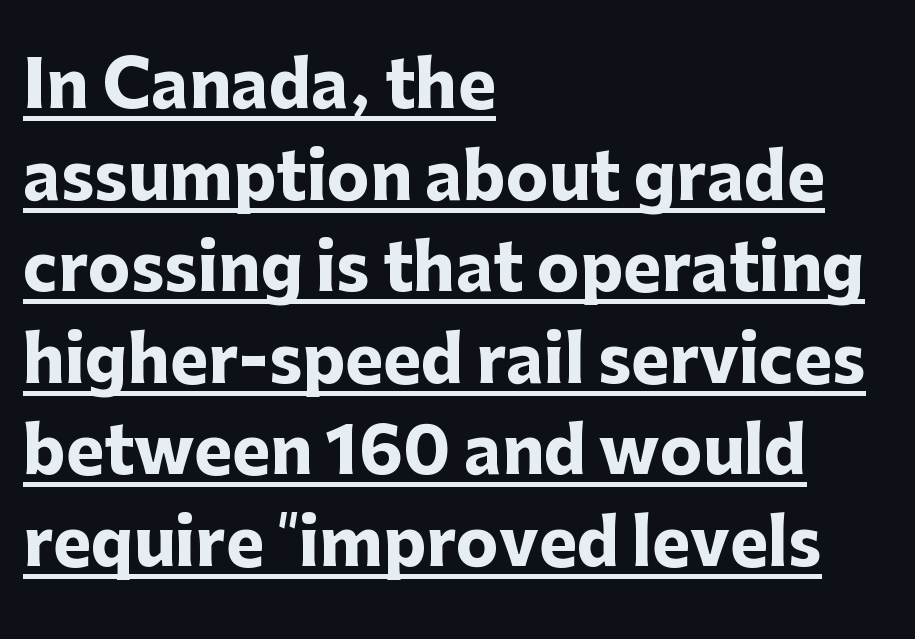
The image shows 64 px heavy sans-serif type, upright; set left-aligned, normal line spacing (1.43x), normal letter spacing, underlined; low stroke contrast and a medium x-height.
